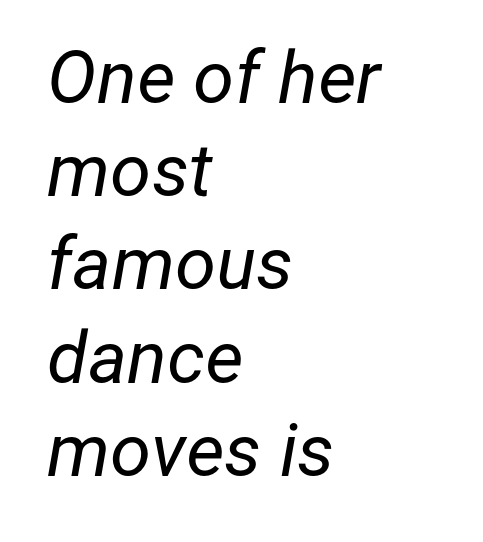
The image shows 74 px regular-weight type, italic (leaning right); set left-aligned, normal line spacing (1.26x), normal letter spacing, not underlined; low stroke contrast and a medium x-height.
